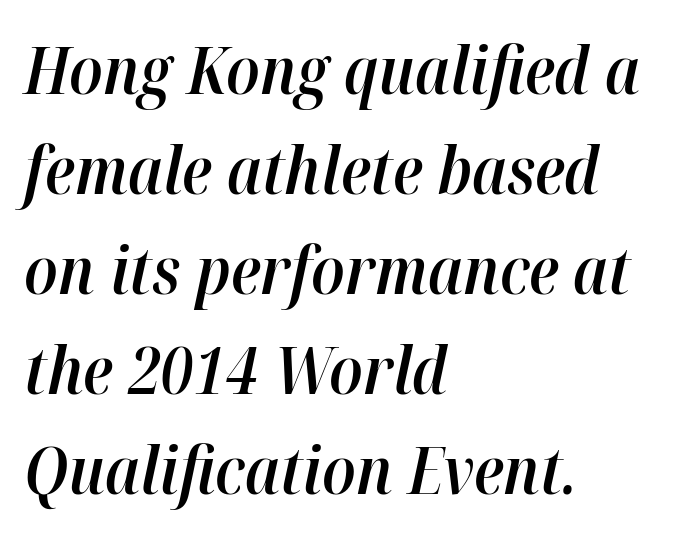
Q: Is the text bold? A: Semi-bold.
Q: Is the text italic (slanted)? A: Yes, it leans right by about 12 degrees.
Q: Is the text underlined? A: No.
Q: How is the paragraph aligned? A: Left-aligned.
Q: Is the spacing between letters normal or unusually wide? A: Normal.
Q: Is the spacing between lines tight, normal or loose? A: Normal.
Q: Width (condensed, normal, or wide)? A: Normal.
Q: Stroke contrast? A: High.
Q: x-height? A: Medium.
Q: Monospaced? A: No.
